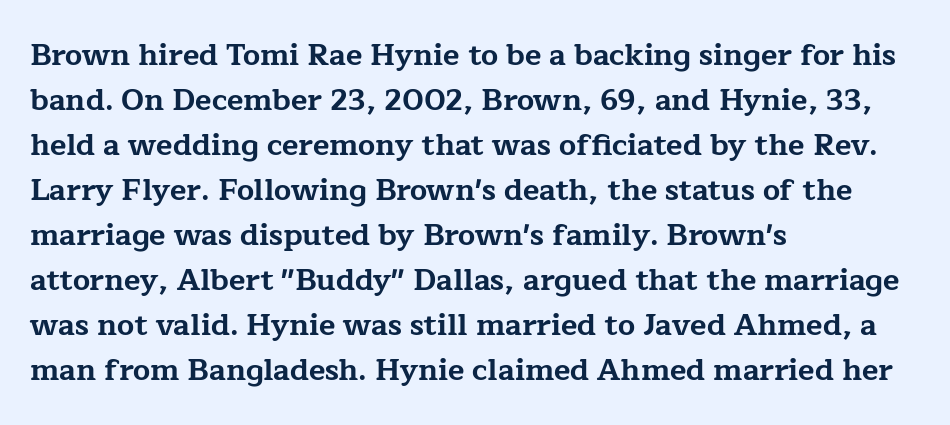
{"serif": "yes", "italic": "no", "bold": "yes", "weight": "bold", "width": "wide", "stroke_contrast": "low", "x_height": "medium", "monospaced": "no", "underline": "no", "align": "left", "line_spacing": "normal", "line_spacing_ratio": 1.5, "letter_spacing": "normal", "letter_spacing_em": 0.0, "glyph_px": 30}
